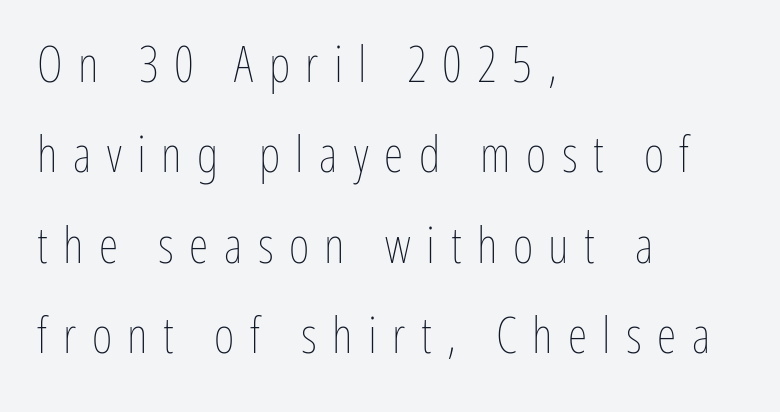
Horizontal alignment here is leftward, the default for most running prose. There is plenty of visible air inserted between adjacent glyphs. Ordinary non-slanted type is in use. Character widths vary here, with narrow letters taking less room than wide ones. Check the space under the baseline: it is left empty.
